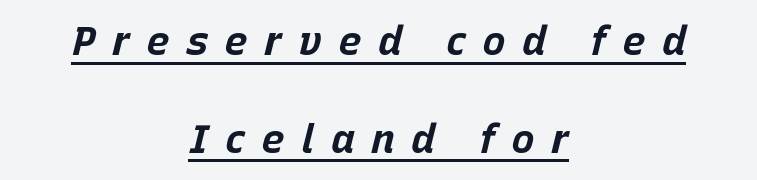
Q: Is the text bold? A: Yes.
Q: Is the text italic (slanted)? A: Yes, it leans right by about 15 degrees.
Q: Is the text underlined? A: Yes.
Q: How is the paragraph aligned? A: Centered.
Q: Is the spacing between letters normal or unusually wide? A: Unusually wide.
Q: Is the spacing between lines tight, normal or loose? A: Loose.
Q: Width (condensed, normal, or wide)? A: Normal.
Q: Stroke contrast? A: Low.
Q: x-height? A: Large.
Q: Monospaced? A: No.
